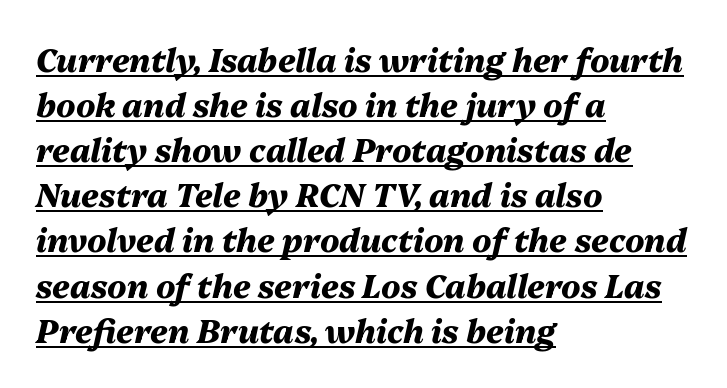
Q: Is the text bold? A: Yes.
Q: Is the text italic (slanted)? A: Yes, it leans right by about 13 degrees.
Q: Is the text underlined? A: Yes.
Q: How is the paragraph aligned? A: Left-aligned.
Q: Is the spacing between letters normal or unusually wide? A: Normal.
Q: Is the spacing between lines tight, normal or loose? A: Normal.
Q: Width (condensed, normal, or wide)? A: Normal.
Q: Stroke contrast? A: Medium.
Q: x-height? A: Medium.
Q: Monospaced? A: No.
